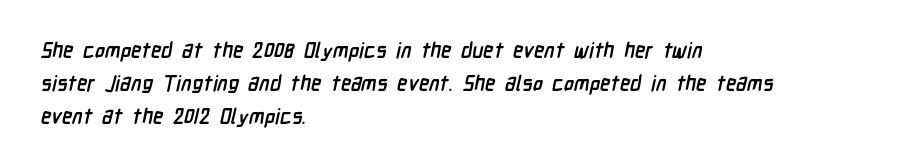
Compared with a centered layout, this one pins lines to the left instead. Letter spacing: default. Type without underlining. Heavy-handed strokes throughout: this text is bold. Students, observe: this is what conventionally led text looks like.
